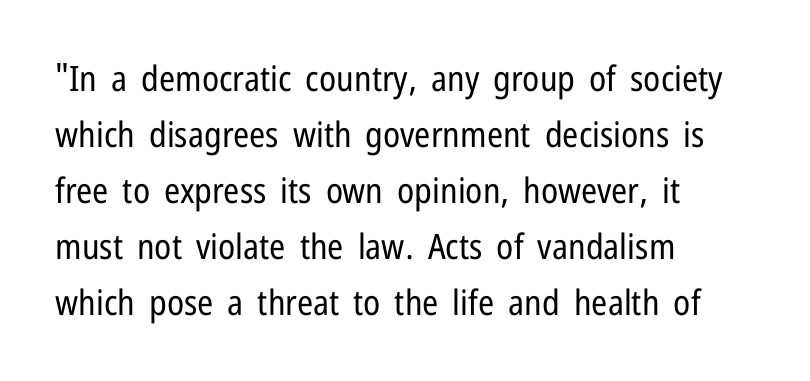
The image shows 35 px regular-weight, condensed sans-serif type, upright; set left-aligned, normal line spacing (1.6x), normal letter spacing, not underlined; low stroke contrast and a medium x-height.
